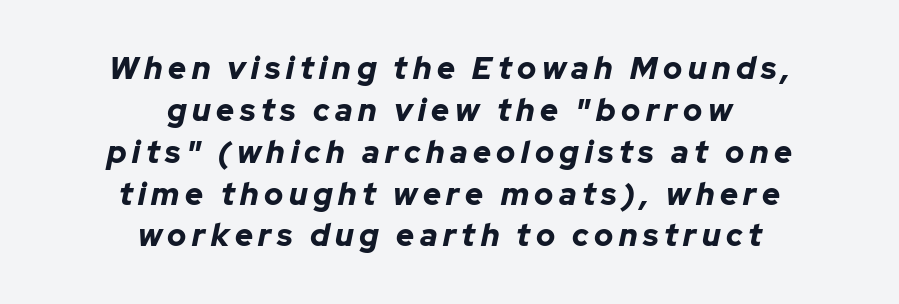
Q: Is the text bold? A: Yes.
Q: Is the text italic (slanted)? A: Yes, it leans right by about 12 degrees.
Q: Is the text underlined? A: No.
Q: How is the paragraph aligned? A: Centered.
Q: Is the spacing between lines tight, normal or loose? A: Normal.
Q: Width (condensed, normal, or wide)? A: Normal.
Q: Stroke contrast? A: Low.
Q: x-height? A: Medium.
Q: Monospaced? A: No.
